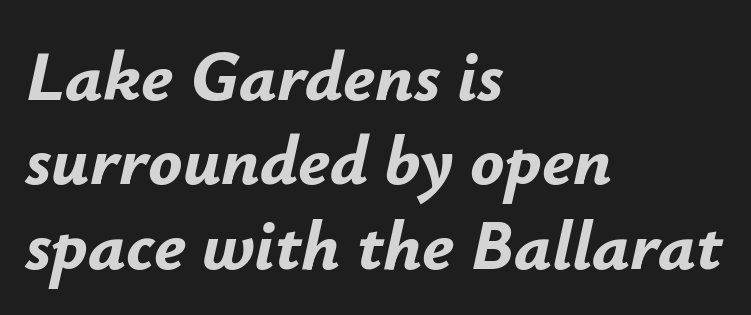
{"italic": "yes", "lean": "right", "slant_degrees": 12, "bold": "yes", "weight": "bold", "width": "normal", "stroke_contrast": "low", "x_height": "small", "monospaced": "no", "underline": "no", "align": "left", "line_spacing_ratio": 1.19, "letter_spacing": "normal", "letter_spacing_em": 0.0, "glyph_px": 71}
